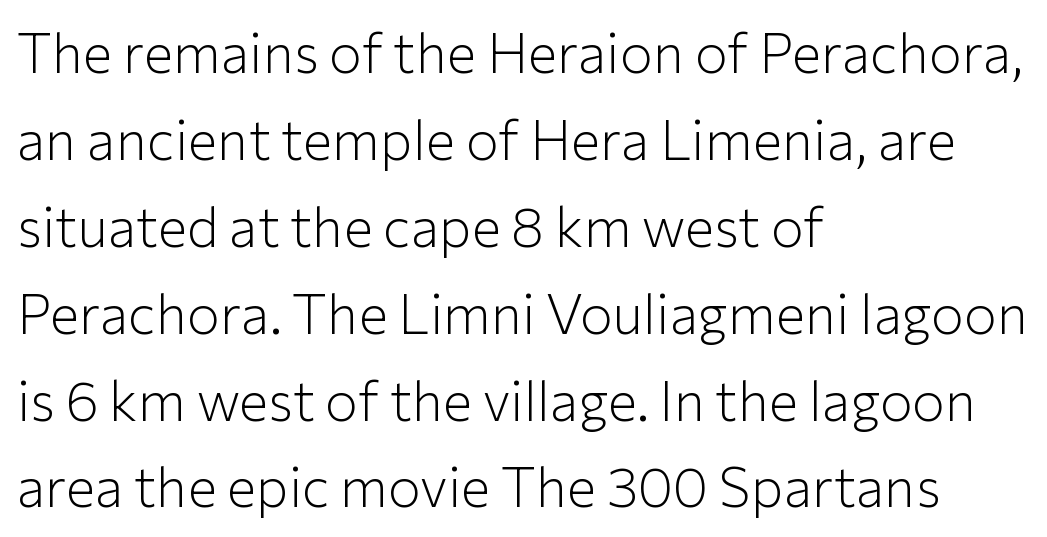
The typeface chosen for these lines omits serifs. Only glyphs here, with clear space below each row. The cut favours lightness, reaching ordinary text weight at its darkest. Leading matches the norm, producing a regular column. Tracking value appears to be zero — textbook default spacing.
